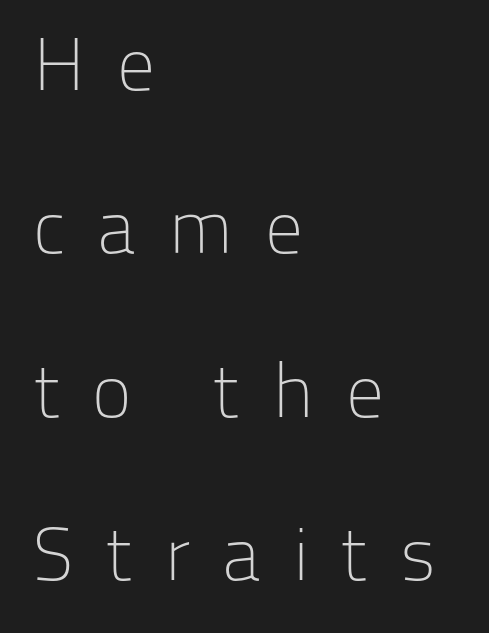
{"serif": "no", "italic": "no", "bold": "no", "weight": "light", "width": "normal", "stroke_contrast": "low", "x_height": "medium", "monospaced": "no", "underline": "no", "align": "left", "line_spacing": "loose", "line_spacing_ratio": 2.18, "letter_spacing": "wide", "letter_spacing_em": 0.42, "glyph_px": 75}
